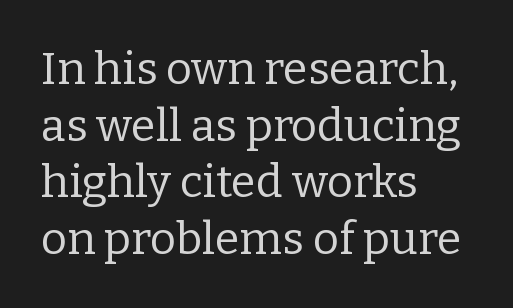
The face used here is proportionally spaced, like ordinary book or web type. Each letter's strokes conclude with small projecting serifs. The block of text has a typical density, with ordinary space between rows. Style check: upright.
